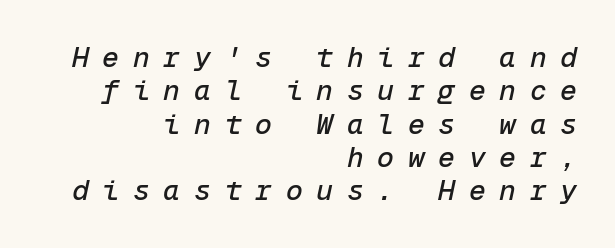
Q: Is the text italic (slanted)? A: Yes, it leans right by about 12 degrees.
Q: Is the text underlined? A: No.
Q: How is the paragraph aligned? A: Right-aligned.
Q: Is the spacing between letters normal or unusually wide? A: Unusually wide.
Q: Width (condensed, normal, or wide)? A: Normal.
Q: Stroke contrast? A: Low.
Q: x-height? A: Medium.
Q: Monospaced? A: Yes.
